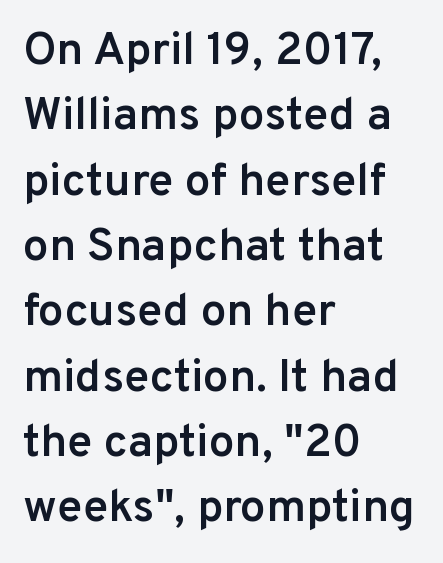
The image shows 46 px semibold sans-serif type, upright; set left-aligned, normal line spacing (1.42x), normal letter spacing, not underlined; low stroke contrast and a medium x-height.
